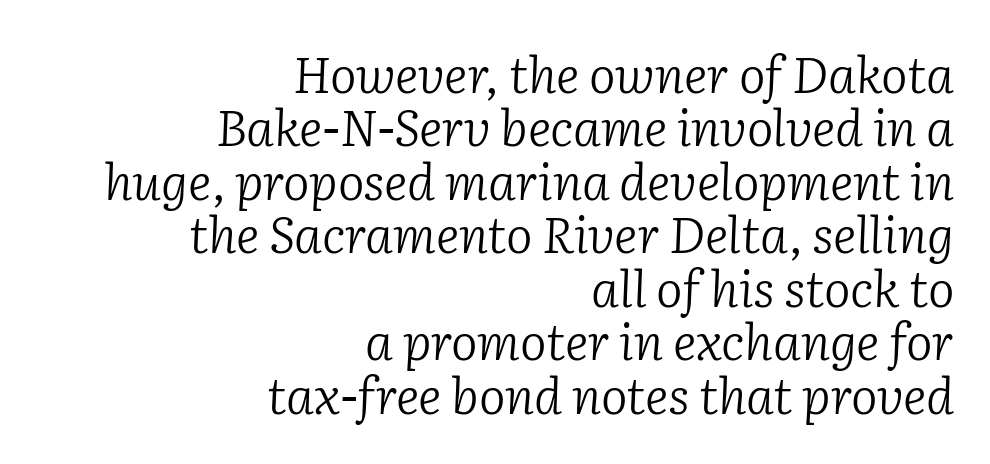
What kind of face is this? One with serifs. Looking at the ascenders, they clearly lean. Look at the tracking — it's just the regular setting, nothing added. The passage shown stacks its lines with hardly any gap.
